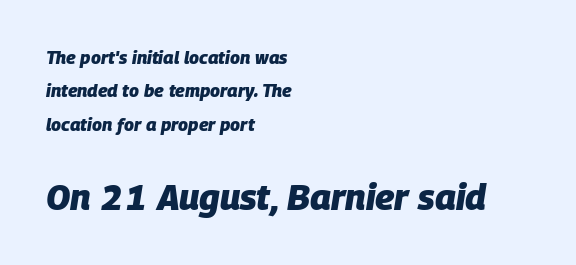
The image shows 36 px heavy type, italic (leaning right); set left-aligned, line spacing 1.85x, normal letter spacing, not underlined; the second (bottom) block is 2.0x larger; low stroke contrast and a large x-height.
